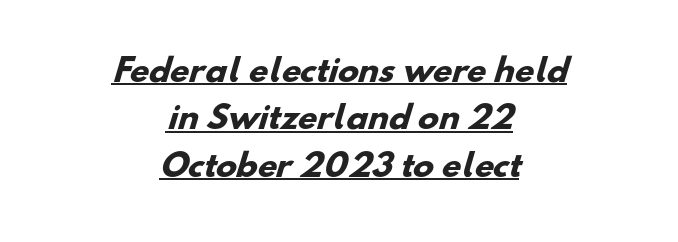
{"serif": "no", "bold": "yes", "weight": "heavy", "width": "normal", "stroke_contrast": "low", "x_height": "small", "monospaced": "no", "underline": "yes", "align": "center", "line_spacing": "normal", "line_spacing_ratio": 1.53, "letter_spacing": "normal", "letter_spacing_em": 0.0, "glyph_px": 31}
